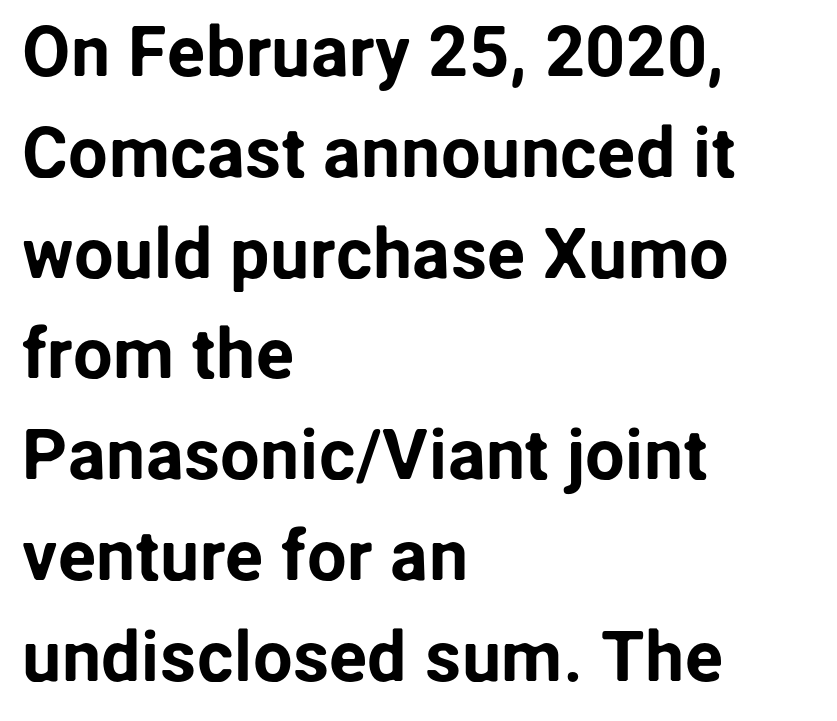
The image shows 71 px sans-serif type, upright; set left-aligned, normal line spacing (1.42x), normal letter spacing, not underlined; low stroke contrast and a medium x-height.
